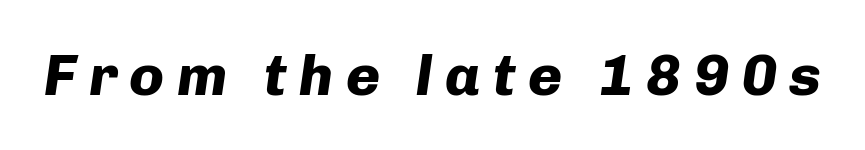
{"italic": "yes", "lean": "right", "slant_degrees": 8, "bold": "yes", "weight": "heavy", "width": "normal", "stroke_contrast": "low", "x_height": "medium", "monospaced": "no", "underline": "no", "letter_spacing": "wide", "letter_spacing_em": 0.21, "glyph_px": 58}
